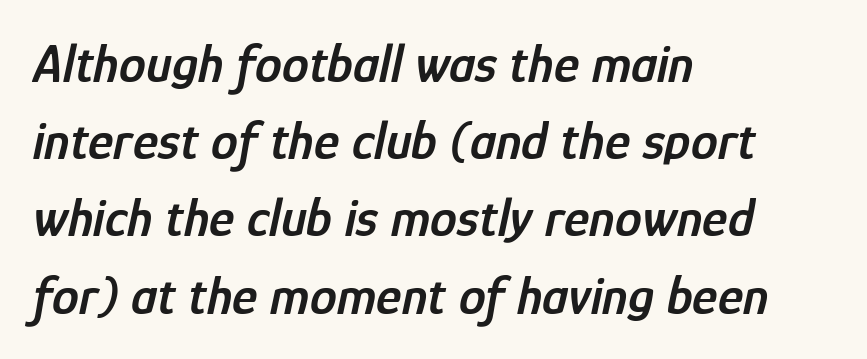
You could not count columns in this text — the font is proportionally spaced. The area under the type is left untouched. Observe the ordinary spacing: letters are neighbours, not strangers. All the whitespace from short lines collects on the right. The lettering tilts uniformly, giving the passage an italic look. This sample keeps an unexceptional amount of space between lines.
